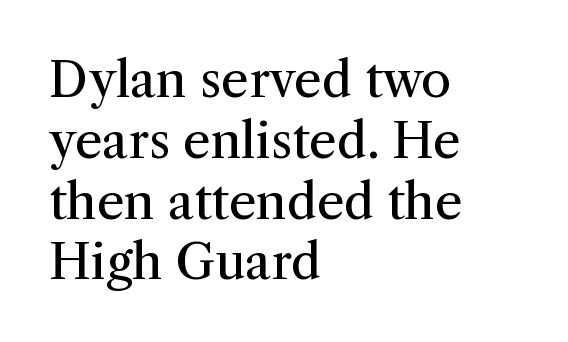
Q: Is the text bold? A: No.
Q: Is the text italic (slanted)? A: No, it is upright.
Q: Is the typeface a serif or a sans-serif typeface? A: Serif.
Q: Is the text underlined? A: No.
Q: How is the paragraph aligned? A: Left-aligned.
Q: Is the spacing between letters normal or unusually wide? A: Normal.
Q: Width (condensed, normal, or wide)? A: Normal.
Q: Stroke contrast? A: Medium.
Q: x-height? A: Medium.
Q: Monospaced? A: No.
